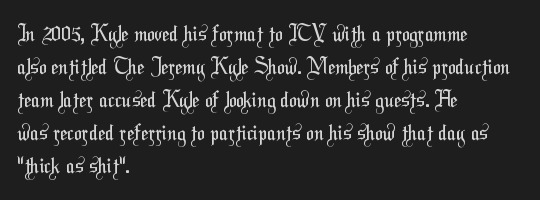
{"bold": "no", "underline": "no", "align": "left", "line_spacing": "normal", "line_spacing_ratio": 1.57, "letter_spacing": "normal", "letter_spacing_em": 0.0, "glyph_px": 21}
